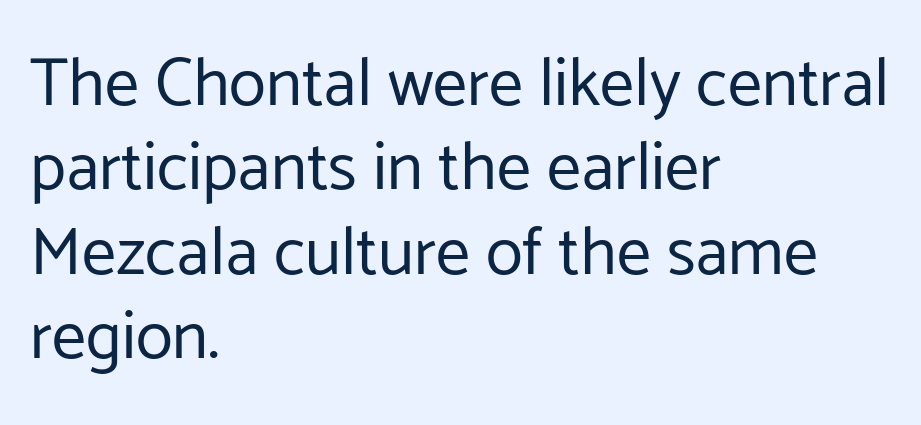
Q: Is the text bold? A: No.
Q: Is the text italic (slanted)? A: No, it is upright.
Q: Is the typeface a serif or a sans-serif typeface? A: Sans-serif.
Q: Is the text underlined? A: No.
Q: How is the paragraph aligned? A: Left-aligned.
Q: Is the spacing between letters normal or unusually wide? A: Normal.
Q: Width (condensed, normal, or wide)? A: Normal.
Q: Stroke contrast? A: Low.
Q: x-height? A: Medium.
Q: Monospaced? A: No.
